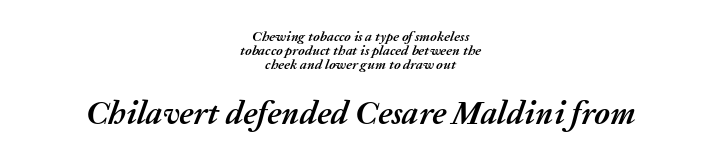
{"italic": "yes", "lean": "right", "slant_degrees": 20, "bold": "yes", "weight": "semibold", "width": "normal", "stroke_contrast": "medium", "x_height": "medium", "monospaced": "no", "underline": "no", "align": "center", "line_spacing": "tight", "line_spacing_ratio": 1.01, "letter_spacing": "normal", "letter_spacing_em": 0.0, "larger_block": "second", "size_ratio": 2.36, "glyph_px": 33}
